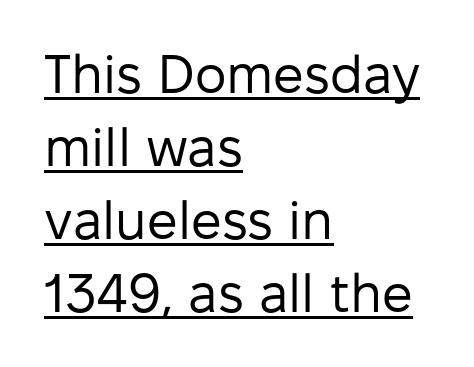
Glance below the letters and you will spot a drawn line. A light-to-regular cut is what we see here. These lines were composed using upright roman letters. You could not count columns in this text — the font is proportionally spaced.
